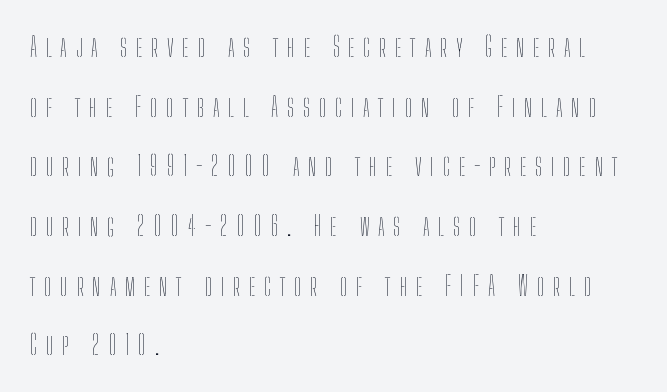
{"italic": "no", "bold": "no", "underline": "no", "align": "left", "line_spacing": "loose", "line_spacing_ratio": 2.21, "letter_spacing": "wide", "letter_spacing_em": 0.32, "glyph_px": 27}
